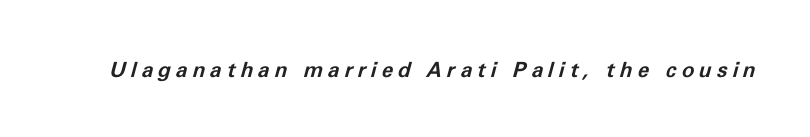
The gap between lines stays unmarked. Designer's note — italics engaged. Set as a true bold cut, around the 700 mark. Someone cranked the tracking dial way up on this one.
